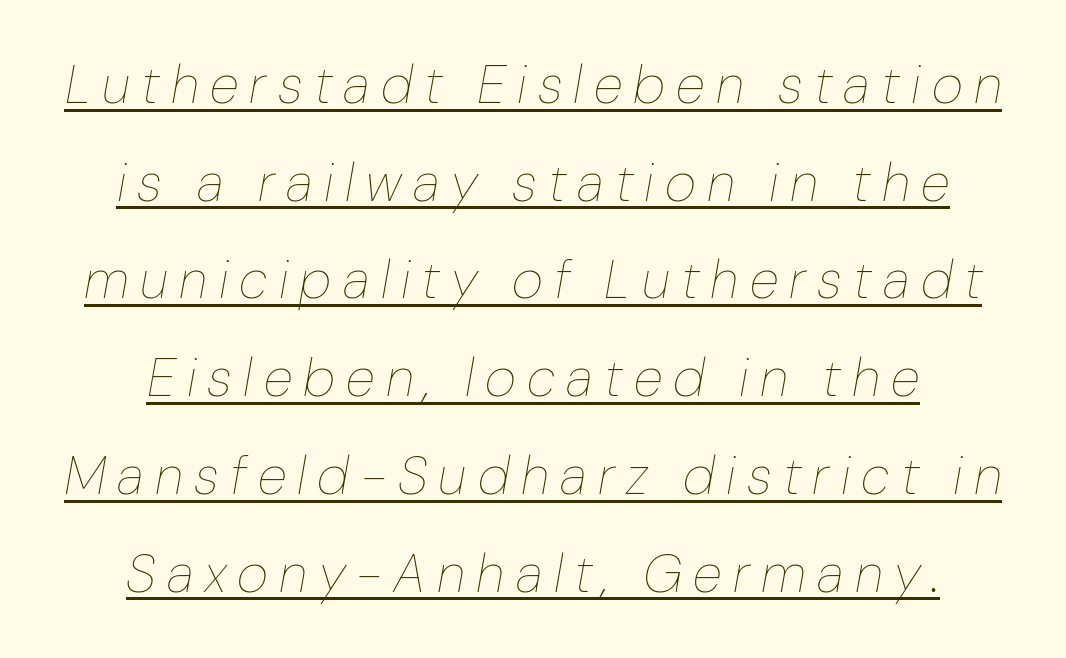
Q: Is the text bold? A: No.
Q: Is the text italic (slanted)? A: Yes, it leans right by about 10 degrees.
Q: Is the text underlined? A: Yes.
Q: How is the paragraph aligned? A: Centered.
Q: Is the spacing between letters normal or unusually wide? A: Unusually wide.
Q: Width (condensed, normal, or wide)? A: Normal.
Q: Stroke contrast? A: Low.
Q: x-height? A: Medium.
Q: Monospaced? A: No.
